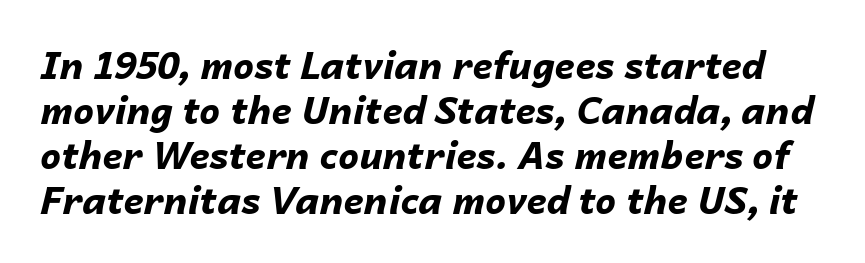
Nobody touched the tracking dial on this one. Looks like regular typesetting: each glyph gets only the width it needs. Emphasis by weight is at full strength: bold. Plain, unruled lines of type.
